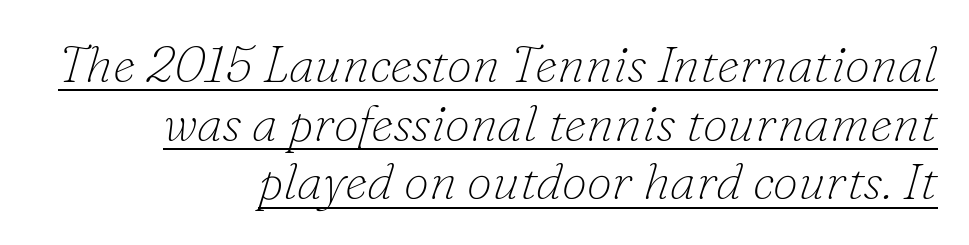
Q: Is the text bold? A: No.
Q: Is the text italic (slanted)? A: Yes, it leans right by about 16 degrees.
Q: Is the typeface a serif or a sans-serif typeface? A: Serif.
Q: Is the text underlined? A: Yes.
Q: How is the paragraph aligned? A: Right-aligned.
Q: Is the spacing between letters normal or unusually wide? A: Normal.
Q: Is the spacing between lines tight, normal or loose? A: Tight.
Q: Width (condensed, normal, or wide)? A: Normal.
Q: Stroke contrast? A: Low.
Q: x-height? A: Small.
Q: Monospaced? A: No.
